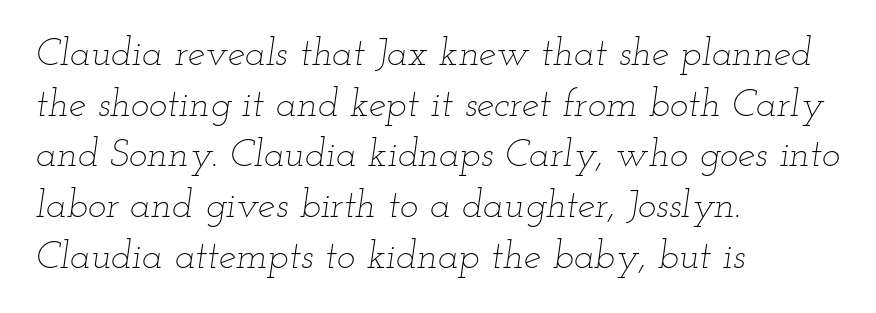
{"italic": "yes", "lean": "right", "slant_degrees": 12, "bold": "no", "weight": "thin", "width": "wide", "stroke_contrast": "low", "x_height": "small", "monospaced": "no", "underline": "no", "align": "left", "line_spacing": "normal", "line_spacing_ratio": 1.3, "letter_spacing": "normal", "letter_spacing_em": 0.0, "glyph_px": 39}
